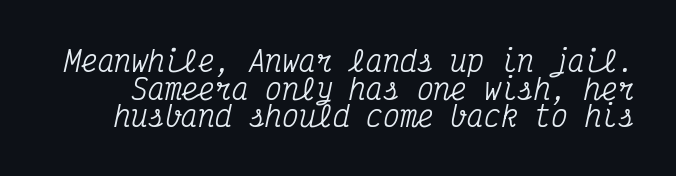
The image shows 28 px condensed serif type, italic (leaning right), monospaced; set tight line spacing (0.99x), normal letter spacing, not underlined; medium stroke contrast and a medium x-height.
